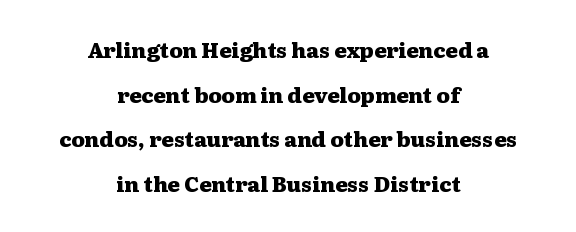
{"italic": "no", "bold": "yes", "underline": "no", "align": "center", "line_spacing": "loose", "line_spacing_ratio": 2.12, "letter_spacing": "normal", "letter_spacing_em": 0.0, "glyph_px": 21}
